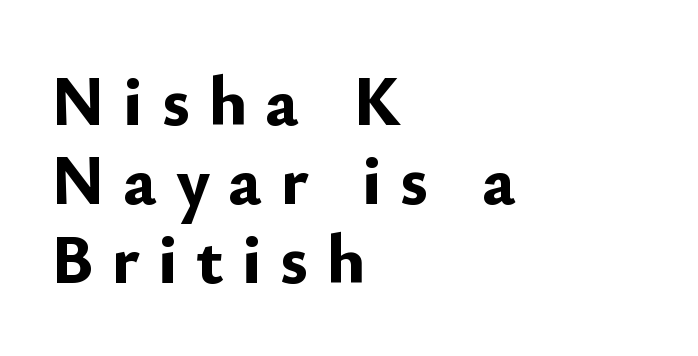
Q: Is the text bold? A: Yes.
Q: Is the text italic (slanted)? A: No, it is upright.
Q: Is the typeface a serif or a sans-serif typeface? A: Sans-serif.
Q: Is the text underlined? A: No.
Q: How is the paragraph aligned? A: Left-aligned.
Q: Is the spacing between letters normal or unusually wide? A: Unusually wide.
Q: Is the spacing between lines tight, normal or loose? A: Tight.
Q: Width (condensed, normal, or wide)? A: Normal.
Q: Stroke contrast? A: Low.
Q: x-height? A: Small.
Q: Monospaced? A: No.
